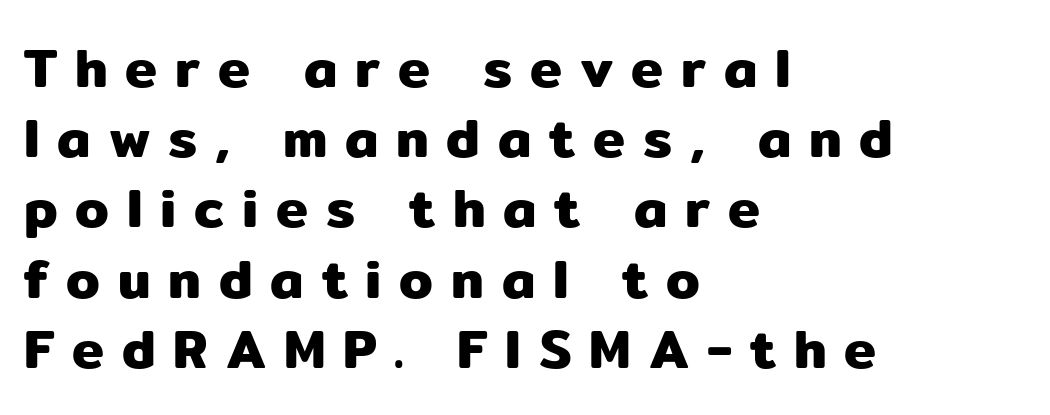
Look at the tracking — it's clearly loosened, letters drifting apart. What kind of face is this? One without serifs — a sans. Interline gaps are of average width in this sample. The letters advance in unequal steps, a hallmark of proportional type. If you drew a line through each stem, it would be perfectly vertical.
